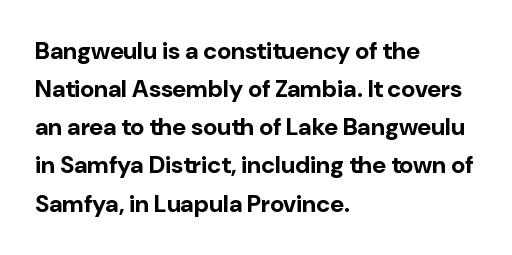
Any mark beneath the type? The region is blank. The letters stand upright; this is a roman face. The type is set solid horizontally, with unmodified tracking. Which margin do the lines hug? The left one — the right edge is uneven. The rendering uses a bold face; every stroke is thick and dark.
